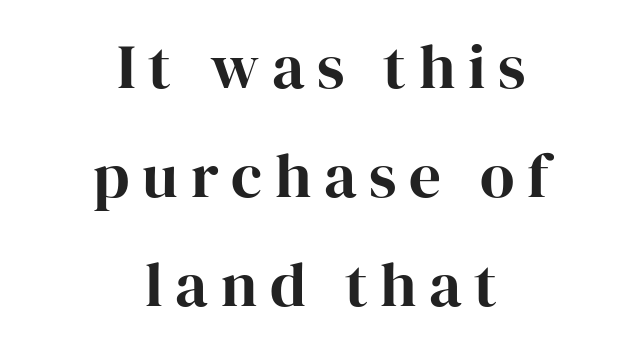
Q: Is the text bold? A: Yes.
Q: Is the text italic (slanted)? A: No, it is upright.
Q: Is the typeface a serif or a sans-serif typeface? A: Serif.
Q: Is the text underlined? A: No.
Q: How is the paragraph aligned? A: Centered.
Q: Is the spacing between letters normal or unusually wide? A: Unusually wide.
Q: Width (condensed, normal, or wide)? A: Normal.
Q: Stroke contrast? A: High.
Q: x-height? A: Medium.
Q: Monospaced? A: No.
